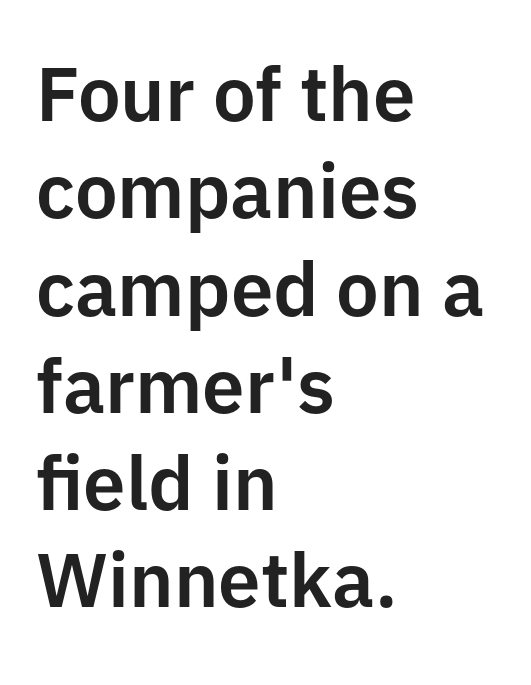
Q: Is the text italic (slanted)? A: No, it is upright.
Q: Is the typeface a serif or a sans-serif typeface? A: Sans-serif.
Q: Is the text underlined? A: No.
Q: How is the paragraph aligned? A: Left-aligned.
Q: Is the spacing between letters normal or unusually wide? A: Normal.
Q: Is the spacing between lines tight, normal or loose? A: Normal.
Q: Width (condensed, normal, or wide)? A: Normal.
Q: Stroke contrast? A: Low.
Q: x-height? A: Medium.
Q: Monospaced? A: No.
